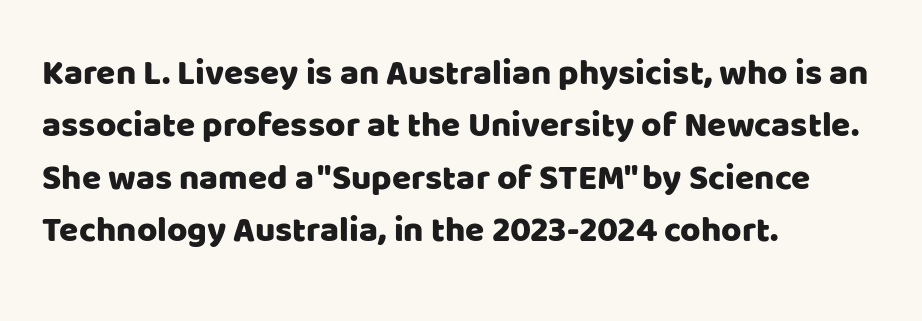
Q: Is the text italic (slanted)? A: No, it is upright.
Q: Is the typeface a serif or a sans-serif typeface? A: Sans-serif.
Q: Is the text underlined? A: No.
Q: How is the paragraph aligned? A: Left-aligned.
Q: Is the spacing between letters normal or unusually wide? A: Normal.
Q: Is the spacing between lines tight, normal or loose? A: Normal.
Q: Width (condensed, normal, or wide)? A: Normal.
Q: Stroke contrast? A: Low.
Q: x-height? A: Large.
Q: Monospaced? A: No.
